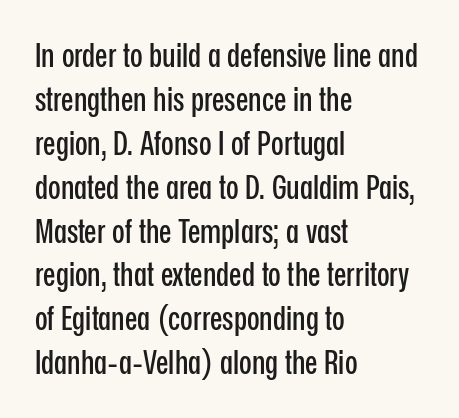
The block of text has a typical density, with ordinary space between rows. The lines in this sample share a left origin and differ only in where they stop. The words here are not underlined. The font family rendered here belongs to the sans-serif group.
